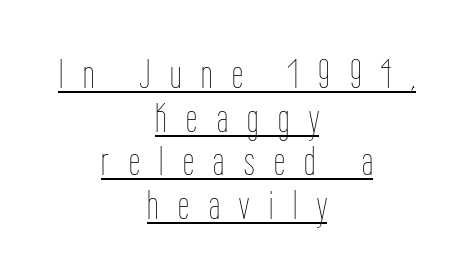
The image shows 40 px thin, condensed type, upright; set centered, tight line spacing (1.09x), unusually wide letter spacing (+0.49 em), underlined; low stroke contrast and a medium x-height.
